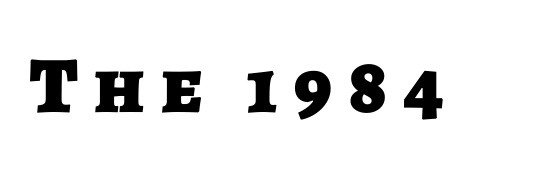
The strip under each line holds only bare page. A typesetter would call this proportional, since set widths differ per character. Is the letter spacing exaggerated? Yes — the characters are pushed far apart. Look at the bottom of the vertical strokes: they stop flat, with no serifs.
